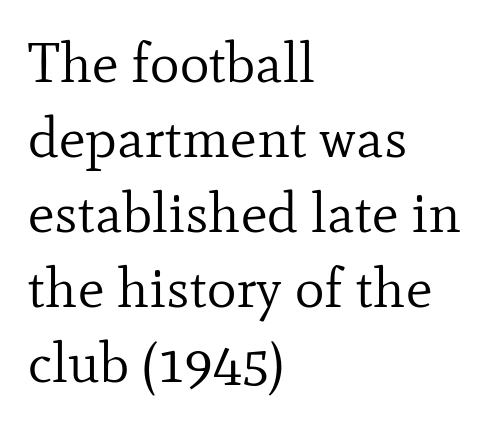
Q: Is the text bold? A: No.
Q: Is the text italic (slanted)? A: No, it is upright.
Q: Is the typeface a serif or a sans-serif typeface? A: Serif.
Q: Is the text underlined? A: No.
Q: How is the paragraph aligned? A: Left-aligned.
Q: Is the spacing between letters normal or unusually wide? A: Normal.
Q: Is the spacing between lines tight, normal or loose? A: Normal.
Q: Width (condensed, normal, or wide)? A: Normal.
Q: Stroke contrast? A: Low.
Q: x-height? A: Small.
Q: Monospaced? A: No.
